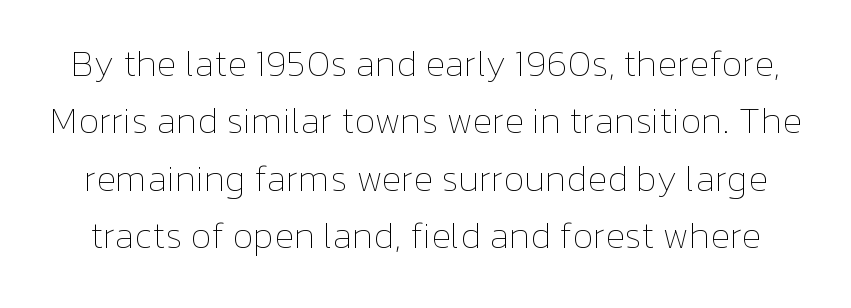
Q: Is the text bold? A: No.
Q: Is the text italic (slanted)? A: No, it is upright.
Q: Is the text underlined? A: No.
Q: Is the spacing between letters normal or unusually wide? A: Normal.
Q: Is the spacing between lines tight, normal or loose? A: Normal.
Q: Width (condensed, normal, or wide)? A: Normal.
Q: Stroke contrast? A: Low.
Q: x-height? A: Medium.
Q: Monospaced? A: No.
